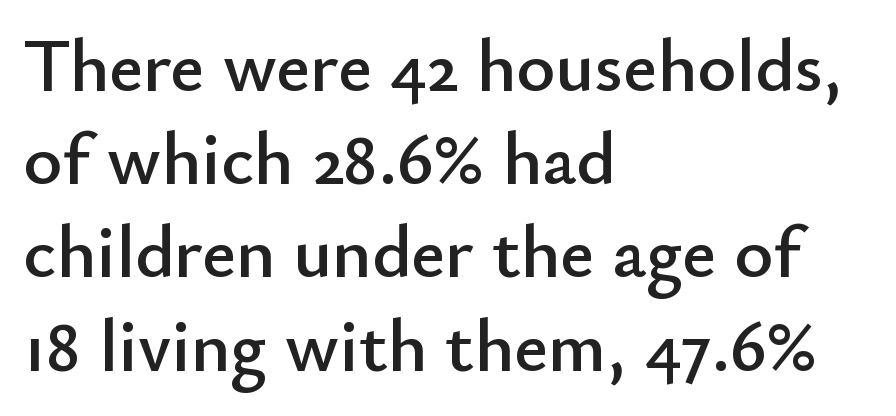
A typesetter would call this proportional, since set widths differ per character. Nothing unusual about the tracking: characters are spaced as the font intends. The strip under each line holds only bare page. Compared with a centered layout, this one pins lines to the left instead.
